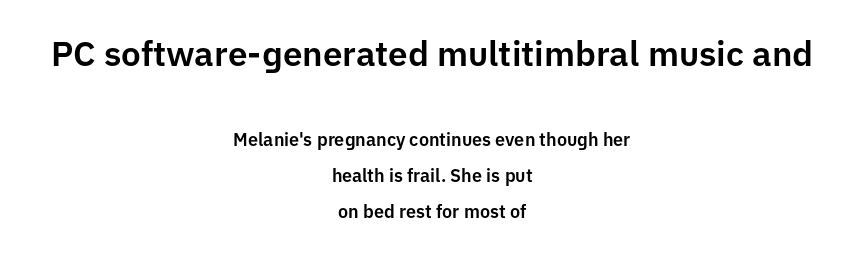
Rows of type keep a wide berth in the vertical direction. Caption: upper text group enlarged, lower text group reduced. You can tell it's not italic because the verticals are truly vertical. Here the designer chose a conventional face with non-uniform glyph widths.
